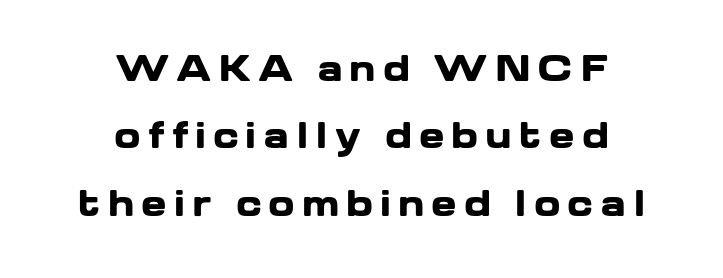
These words are printed bold, with thick strokes throughout. Lines of text with bare space underneath. This sample is center-justified, so both line endings float freely. Characters follow at a spacing far wider than the type designer built in. Airy leading. Regarding serifs, this sample does without them.
